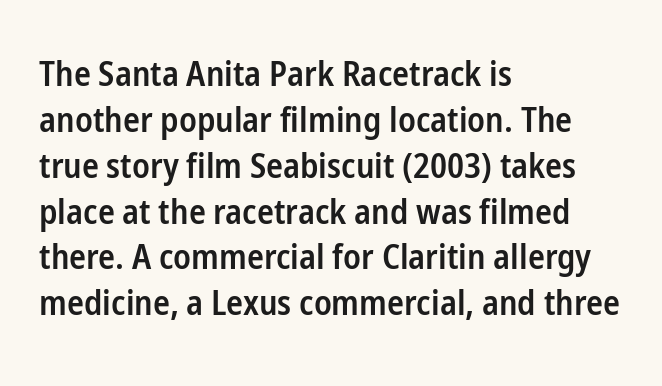
Q: Is the text bold? A: Semi-bold.
Q: Is the text italic (slanted)? A: No, it is upright.
Q: Is the typeface a serif or a sans-serif typeface? A: Sans-serif.
Q: Is the text underlined? A: No.
Q: How is the paragraph aligned? A: Left-aligned.
Q: Is the spacing between letters normal or unusually wide? A: Normal.
Q: Is the spacing between lines tight, normal or loose? A: Normal.
Q: Width (condensed, normal, or wide)? A: Condensed.
Q: Stroke contrast? A: Low.
Q: x-height? A: Medium.
Q: Monospaced? A: No.
